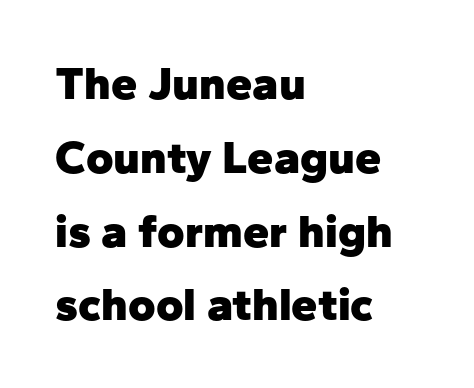
Q: Is the text bold? A: Yes.
Q: Is the text italic (slanted)? A: No, it is upright.
Q: Is the typeface a serif or a sans-serif typeface? A: Sans-serif.
Q: Is the text underlined? A: No.
Q: How is the paragraph aligned? A: Left-aligned.
Q: Is the spacing between letters normal or unusually wide? A: Normal.
Q: Is the spacing between lines tight, normal or loose? A: Normal.
Q: Width (condensed, normal, or wide)? A: Normal.
Q: Stroke contrast? A: Low.
Q: x-height? A: Medium.
Q: Monospaced? A: No.
